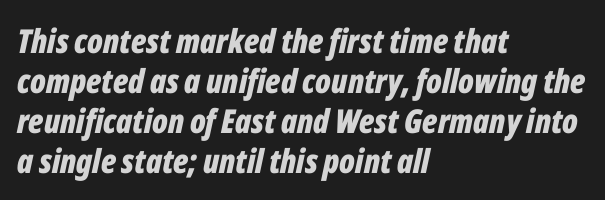
Q: Is the text bold? A: Yes.
Q: Is the text italic (slanted)? A: Yes, it leans right by about 12 degrees.
Q: Is the text underlined? A: No.
Q: How is the paragraph aligned? A: Left-aligned.
Q: Is the spacing between letters normal or unusually wide? A: Normal.
Q: Width (condensed, normal, or wide)? A: Condensed.
Q: Stroke contrast? A: Low.
Q: x-height? A: Medium.
Q: Monospaced? A: No.
